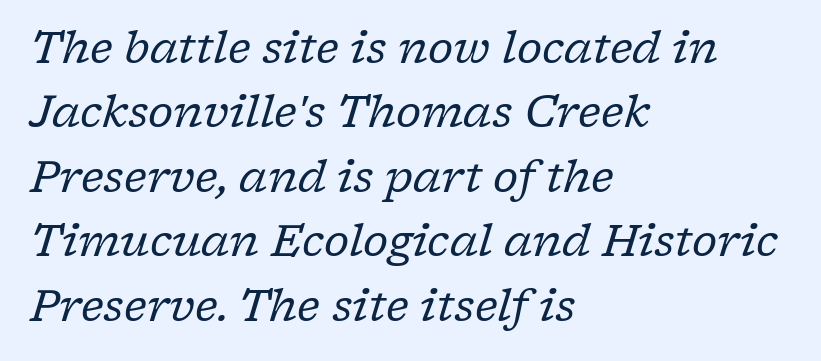
Q: Is the text bold? A: No.
Q: Is the text italic (slanted)? A: Yes, it leans right by about 17 degrees.
Q: Is the typeface a serif or a sans-serif typeface? A: Serif.
Q: Is the text underlined? A: No.
Q: How is the paragraph aligned? A: Left-aligned.
Q: Is the spacing between letters normal or unusually wide? A: Normal.
Q: Is the spacing between lines tight, normal or loose? A: Normal.
Q: Width (condensed, normal, or wide)? A: Normal.
Q: Stroke contrast? A: Low.
Q: x-height? A: Medium.
Q: Monospaced? A: No.
